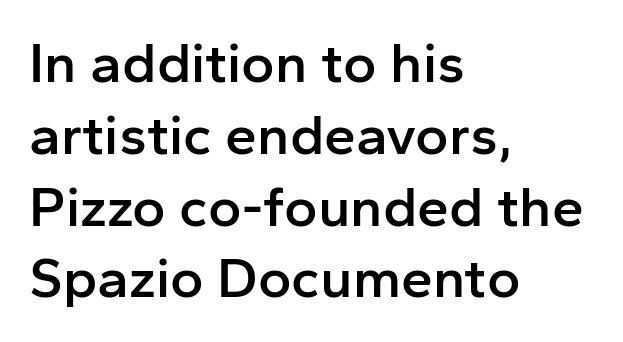
Q: Is the text bold? A: Semi-bold.
Q: Is the text italic (slanted)? A: No, it is upright.
Q: Is the typeface a serif or a sans-serif typeface? A: Sans-serif.
Q: Is the text underlined? A: No.
Q: How is the paragraph aligned? A: Left-aligned.
Q: Is the spacing between letters normal or unusually wide? A: Normal.
Q: Is the spacing between lines tight, normal or loose? A: Normal.
Q: Width (condensed, normal, or wide)? A: Normal.
Q: Stroke contrast? A: Low.
Q: x-height? A: Medium.
Q: Monospaced? A: No.
